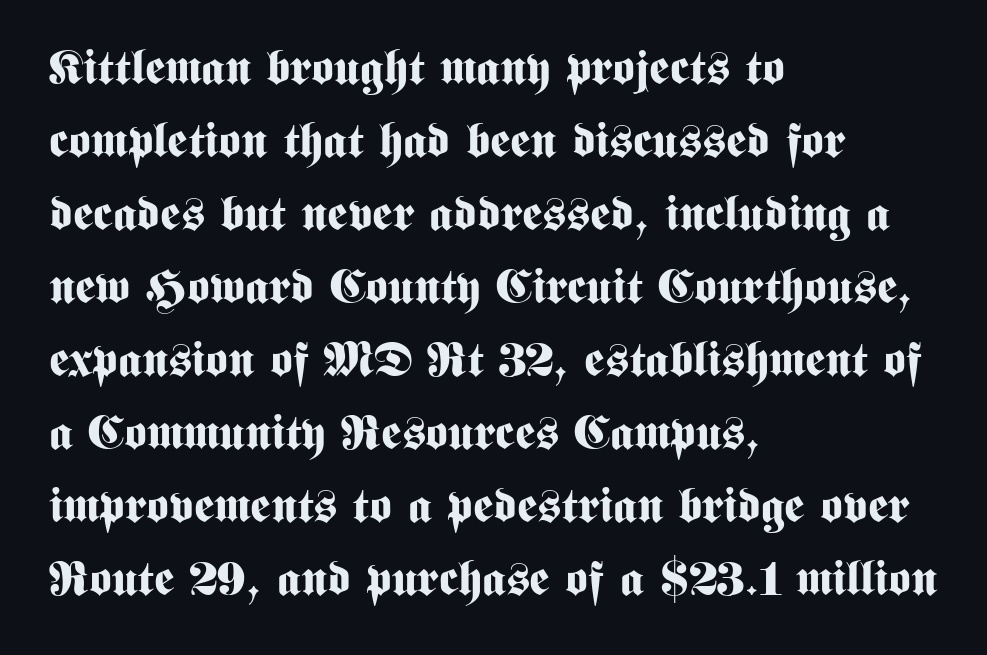
Typesetter's note: full bold, strokes at maximum text heaviness. Vertical spacing — default. The foot of each line stays bare and open. Ascenders rise straight up at ninety degrees. A typesetter would call this proportional, since set widths differ per character.
